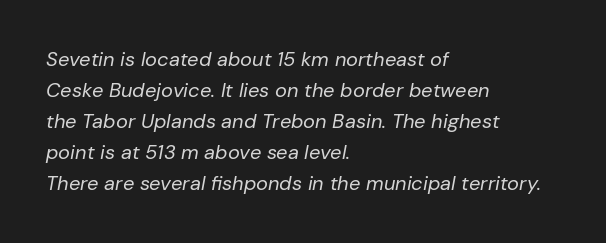
{"italic": "yes", "lean": "right", "slant_degrees": 10, "bold": "no", "underline": "no", "align": "left", "line_spacing": "normal", "line_spacing_ratio": 1.55, "letter_spacing": "normal", "letter_spacing_em": 0.0, "glyph_px": 20}
